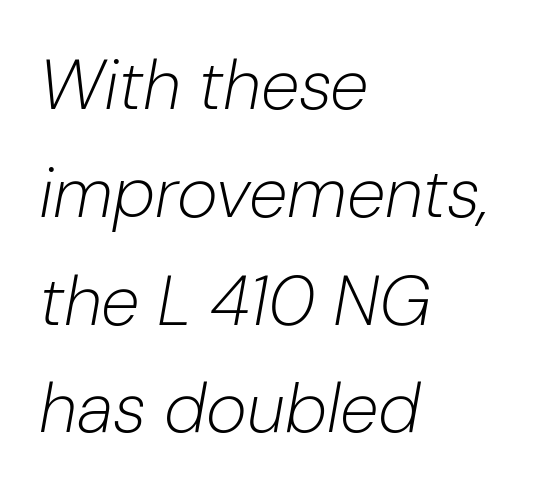
Has an underline been added? It has not. This rendering leaves character spacing at its baseline value. Every character sits at an angle, as italics do. Is the block centered? No — it sits flush against the left margin.
